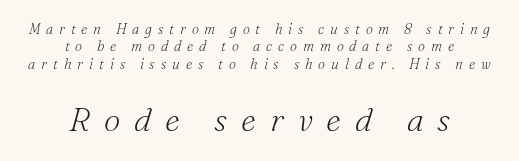
Q: Is the text bold? A: No.
Q: Is the text italic (slanted)? A: Yes, it leans right by about 16 degrees.
Q: Is the typeface a serif or a sans-serif typeface? A: Serif.
Q: Is the text underlined? A: No.
Q: How is the paragraph aligned? A: Centered.
Q: Is the spacing between letters normal or unusually wide? A: Unusually wide.
Q: Which block of text is set in a larger size, the first (top) or the second (bottom)? A: The second (bottom) one.
Q: Width (condensed, normal, or wide)? A: Normal.
Q: Stroke contrast? A: Medium.
Q: x-height? A: Small.
Q: Monospaced? A: No.
